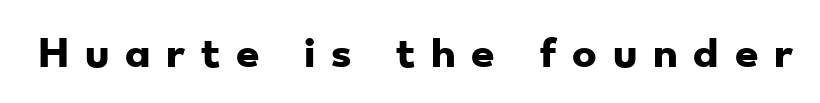
The strip under each line holds only bare page. A typesetter would call this heavily tracked-out type. Here the designer chose a conventional face with non-uniform glyph widths. As a designer I'd log this as weight 700, bold.
